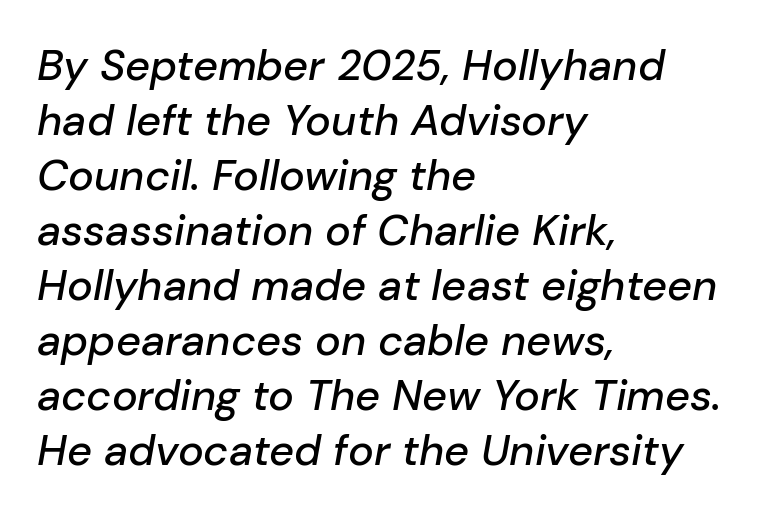
Q: Is the text italic (slanted)? A: Yes, it leans right by about 10 degrees.
Q: Is the text underlined? A: No.
Q: How is the paragraph aligned? A: Left-aligned.
Q: Is the spacing between letters normal or unusually wide? A: Normal.
Q: Is the spacing between lines tight, normal or loose? A: Normal.
Q: Width (condensed, normal, or wide)? A: Normal.
Q: Stroke contrast? A: Low.
Q: x-height? A: Medium.
Q: Monospaced? A: No.
